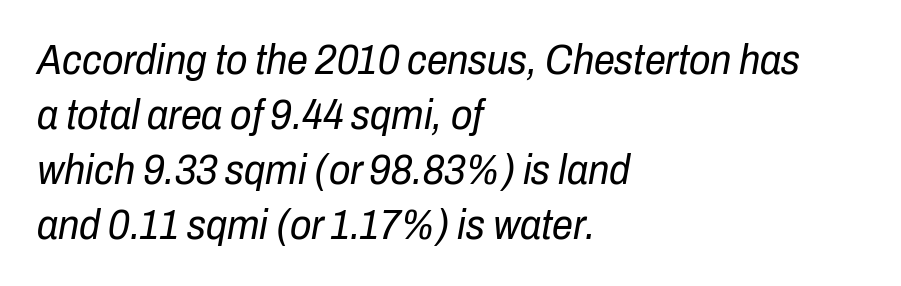
Q: Is the text bold? A: No.
Q: Is the text italic (slanted)? A: Yes, it leans right by about 10 degrees.
Q: Is the text underlined? A: No.
Q: How is the paragraph aligned? A: Left-aligned.
Q: Is the spacing between letters normal or unusually wide? A: Normal.
Q: Is the spacing between lines tight, normal or loose? A: Normal.
Q: Width (condensed, normal, or wide)? A: Condensed.
Q: Stroke contrast? A: Low.
Q: x-height? A: Medium.
Q: Monospaced? A: No.
